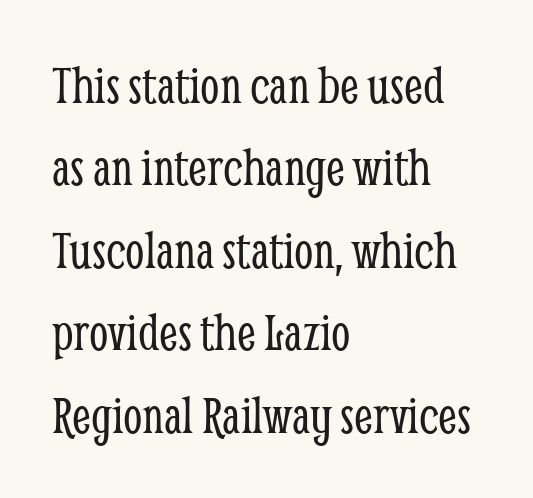
The image shows 55 px light, condensed serif type, upright; set left-aligned, normal line spacing (1.5x), normal letter spacing, not underlined; low stroke contrast and a medium x-height.
